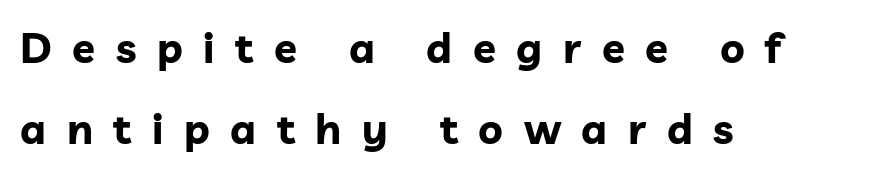
The image shows 42 px bold sans-serif type, upright; set left-aligned, loose line spacing (1.93x), unusually wide letter spacing (+0.49 em), not underlined; low stroke contrast and a medium x-height.
